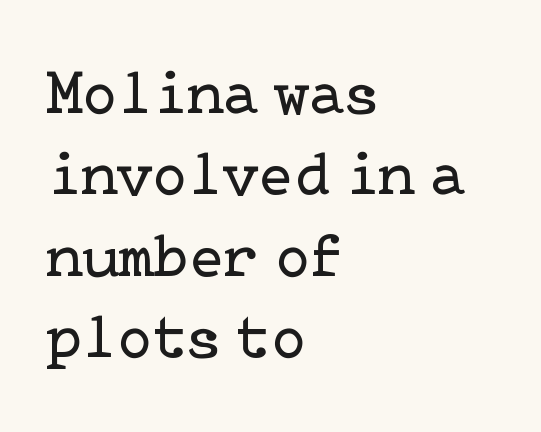
Honestly, there is no underline to notice here at all. A typesetter would label this face a serif. The space between consecutive lines is moderate. Does extra space separate the letters? No, they use regular spacing. A student would call this left alignment; a typographer would say flush left, rag right.
